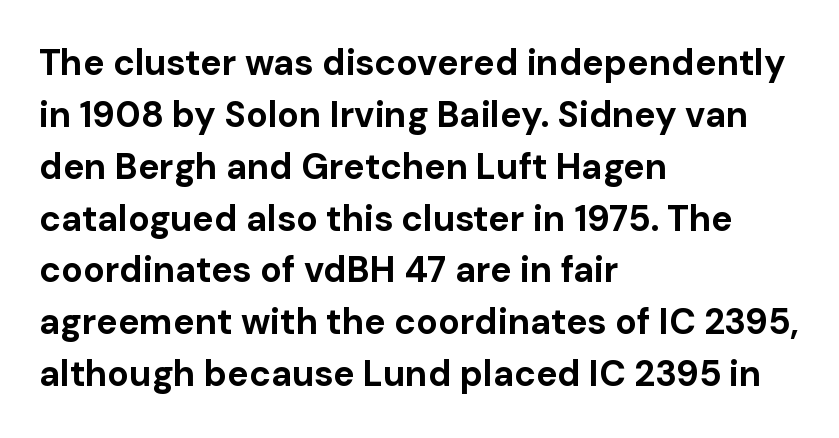
{"serif": "no", "italic": "no", "bold": "yes", "weight": "bold", "width": "normal", "stroke_contrast": "low", "x_height": "medium", "monospaced": "no", "underline": "no", "align": "left", "line_spacing": "normal", "line_spacing_ratio": 1.44, "letter_spacing": "normal", "letter_spacing_em": 0.0, "glyph_px": 36}
